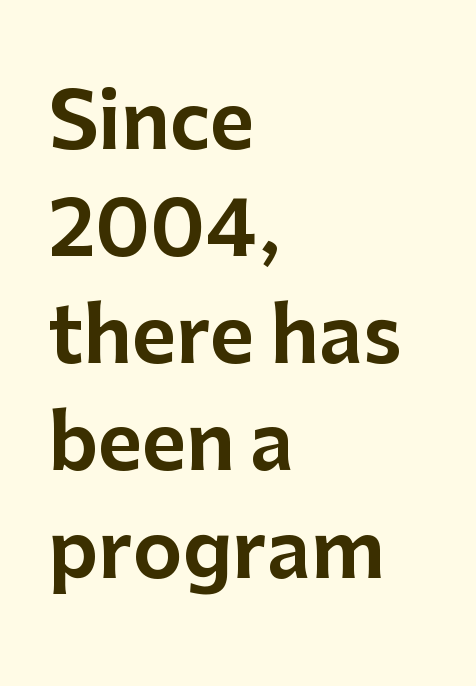
{"serif": "no", "italic": "no", "width": "normal", "stroke_contrast": "low", "x_height": "medium", "monospaced": "no", "underline": "no", "align": "left", "line_spacing": "normal", "line_spacing_ratio": 1.41, "letter_spacing": "normal", "letter_spacing_em": 0.0, "glyph_px": 76}
